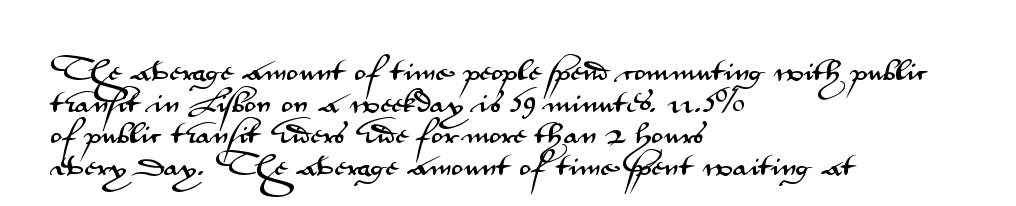
{"underline": "no", "align": "left", "line_spacing": "normal", "line_spacing_ratio": 1.27, "letter_spacing": "normal", "letter_spacing_em": 0.0, "glyph_px": 25}
